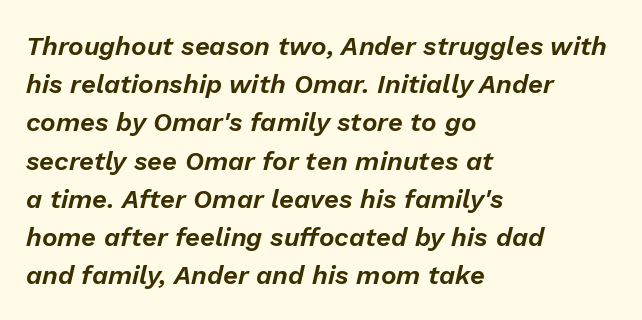
The image shows 26 px text type, italic (leaning right); set left-aligned, normal line spacing (1.47x), normal letter spacing, not underlined.
